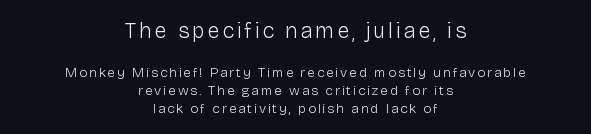
The image shows 22 px text type, upright; set centered, normal line spacing (1.28x), not underlined; the first (top) block is 1.57x larger.
